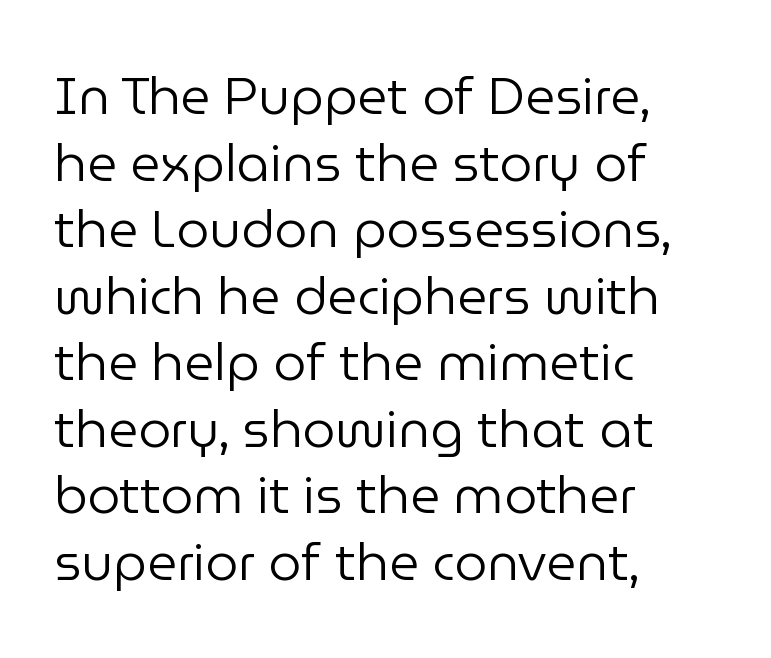
Alignment: flush left. Reading down the column, the eye jumps a familiar distance to each next line. Font category for this specimen: sans-serif. Unmarked baselines from the first word to the last. The rendering keeps characters at their native spacing.
